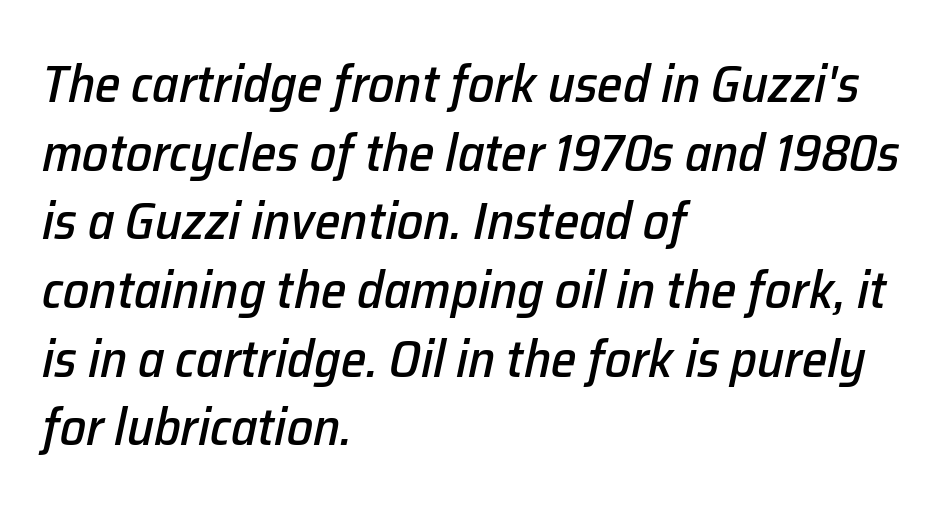
Q: Is the text italic (slanted)? A: Yes, it leans right by about 12 degrees.
Q: Is the text underlined? A: No.
Q: How is the paragraph aligned? A: Left-aligned.
Q: Is the spacing between letters normal or unusually wide? A: Normal.
Q: Is the spacing between lines tight, normal or loose? A: Normal.
Q: Width (condensed, normal, or wide)? A: Normal.
Q: Stroke contrast? A: Low.
Q: x-height? A: Medium.
Q: Monospaced? A: No.
